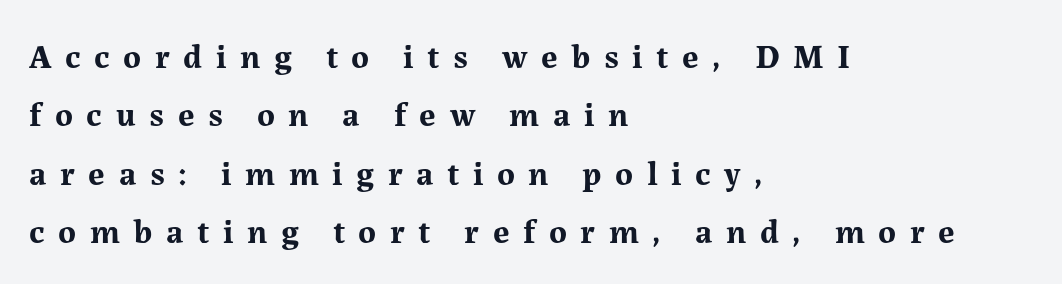
{"serif": "yes", "italic": "no", "bold": "yes", "weight": "bold", "width": "normal", "stroke_contrast": "medium", "x_height": "medium", "monospaced": "no", "underline": "no", "align": "left", "line_spacing_ratio": 1.72, "letter_spacing": "wide", "letter_spacing_em": 0.4, "glyph_px": 34}
